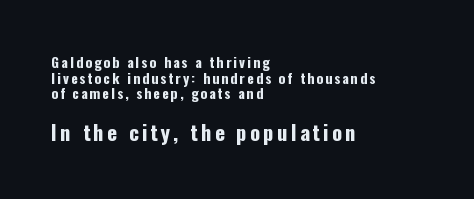
Posture: straight, roman, zero tilt. Which of the two is more prominent by size? The second, at the bottom. The passage shown stacks its lines with hardly any gap. All the whitespace from short lines collects on the right. This is heavy type, rendered in bold. The space directly below the letters is spotless.
